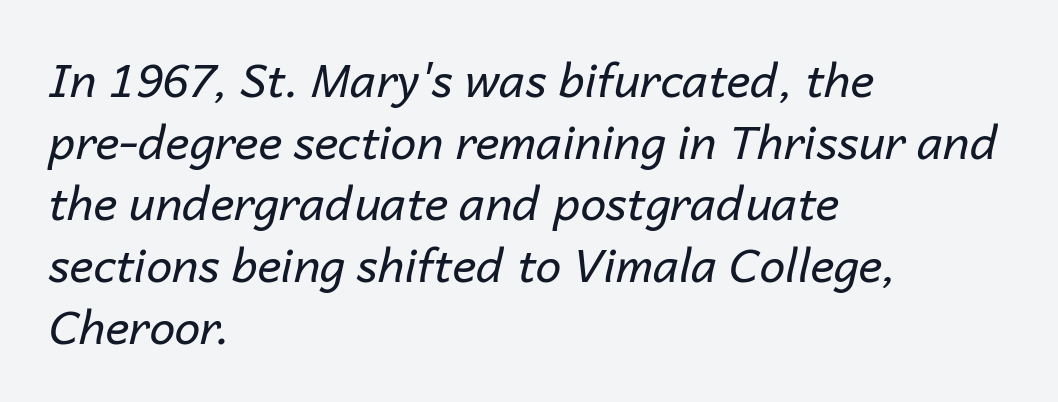
The image shows 46 px regular-weight type, italic (leaning right); set left-aligned, normal line spacing (1.34x), normal letter spacing, not underlined; low stroke contrast and a medium x-height.
